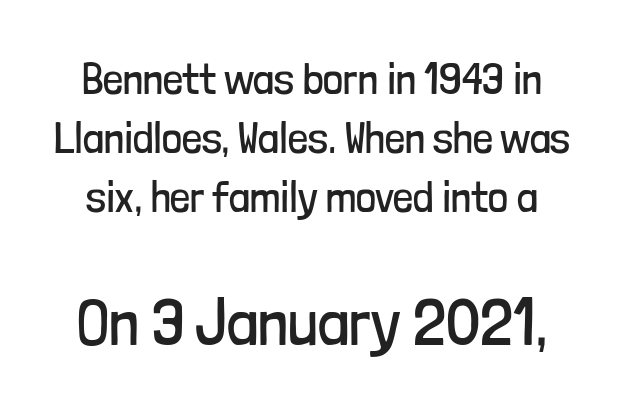
{"serif": "no", "italic": "no", "bold": "no", "weight": "regular", "width": "condensed", "stroke_contrast": "low", "x_height": "medium", "monospaced": "no", "underline": "no", "line_spacing": "normal", "line_spacing_ratio": 1.34, "letter_spacing": "normal", "letter_spacing_em": 0.0, "larger_block": "second", "size_ratio": 1.5, "glyph_px": 66}
